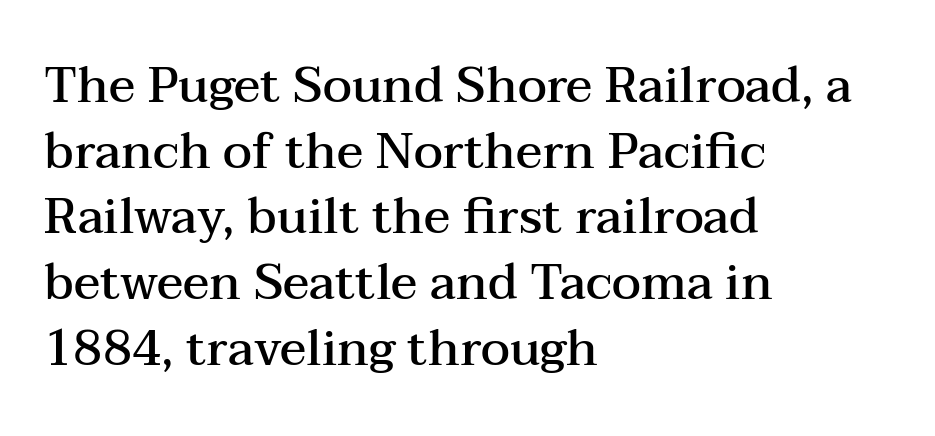
{"serif": "yes", "italic": "no", "bold": "semi", "weight": "semibold", "width": "wide", "stroke_contrast": "medium", "x_height": "medium", "monospaced": "no", "underline": "no", "align": "left", "line_spacing": "normal", "line_spacing_ratio": 1.34, "letter_spacing": "normal", "letter_spacing_em": 0.0, "glyph_px": 49}
